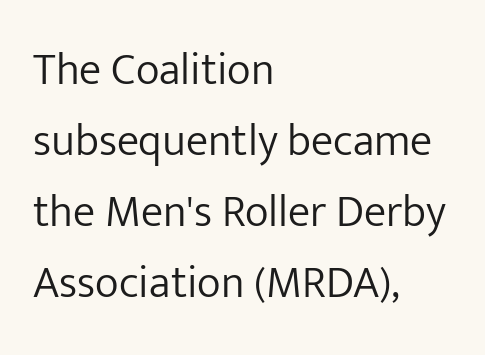
The image shows 45 px light sans-serif type, upright; set left-aligned, normal line spacing (1.58x), normal letter spacing, not underlined; low stroke contrast and a medium x-height.
